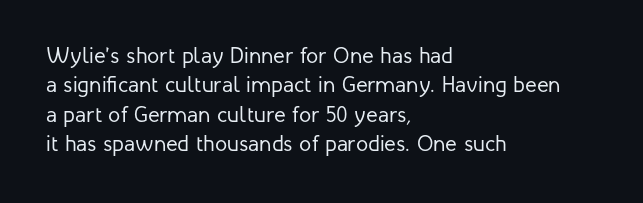
Q: Is the text bold? A: No.
Q: Is the text italic (slanted)? A: No, it is upright.
Q: Is the text underlined? A: No.
Q: How is the paragraph aligned? A: Left-aligned.
Q: Is the spacing between letters normal or unusually wide? A: Normal.
Q: Is the spacing between lines tight, normal or loose? A: Normal.
